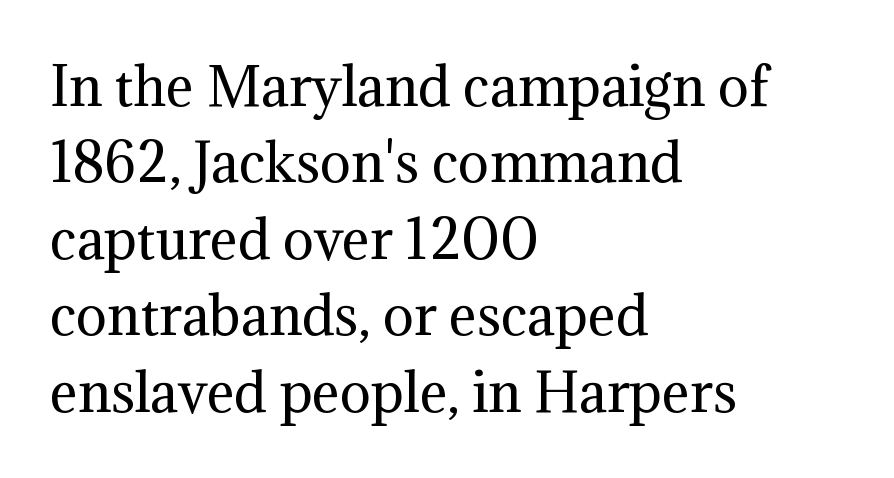
Q: Is the text bold? A: No.
Q: Is the text italic (slanted)? A: No, it is upright.
Q: Is the typeface a serif or a sans-serif typeface? A: Serif.
Q: Is the text underlined? A: No.
Q: How is the paragraph aligned? A: Left-aligned.
Q: Is the spacing between letters normal or unusually wide? A: Normal.
Q: Is the spacing between lines tight, normal or loose? A: Normal.
Q: Width (condensed, normal, or wide)? A: Normal.
Q: Stroke contrast? A: Medium.
Q: x-height? A: Medium.
Q: Monospaced? A: No.
